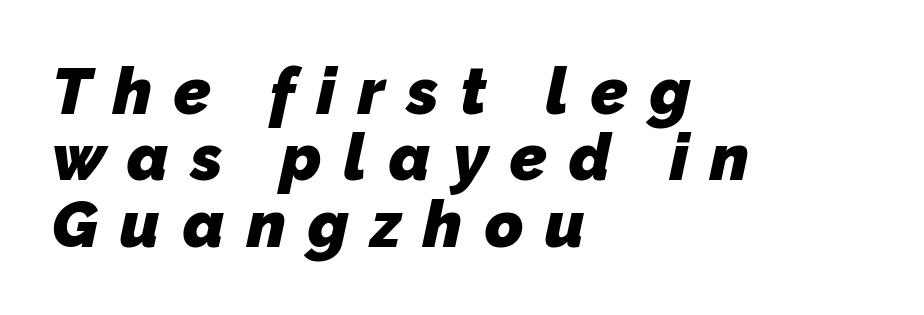
A sans-serif font was chosen for this passage. These lines are rendered in a variable-pitch font. Someone cranked the tracking dial way up on this one. Is the type bold? Yes — the strokes are clearly thick and heavy.
